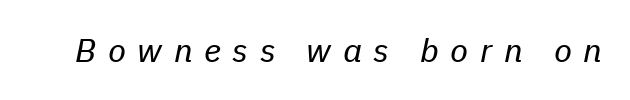
Q: Is the text bold? A: No.
Q: Is the text italic (slanted)? A: Yes, it leans right by about 11 degrees.
Q: Is the text underlined? A: No.
Q: Is the spacing between letters normal or unusually wide? A: Unusually wide.
Q: Width (condensed, normal, or wide)? A: Normal.
Q: Stroke contrast? A: Low.
Q: x-height? A: Medium.
Q: Monospaced? A: No.
